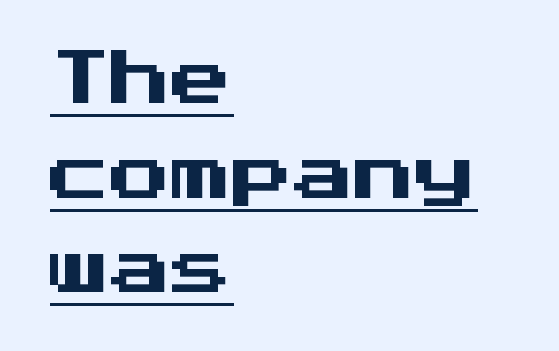
{"serif": "no", "italic": "no", "width": "normal", "stroke_contrast": "medium", "x_height": "medium", "monospaced": "yes", "underline": "yes", "align": "left", "line_spacing": "normal", "line_spacing_ratio": 1.55, "letter_spacing": "normal", "letter_spacing_em": 0.0, "glyph_px": 61}
